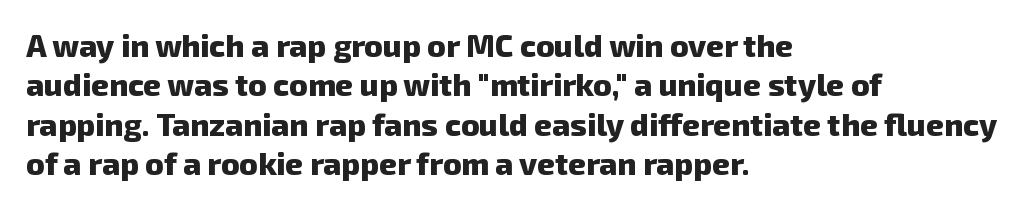
{"serif": "no", "bold": "yes", "weight": "heavy", "width": "normal", "stroke_contrast": "low", "x_height": "medium", "monospaced": "no", "underline": "no", "align": "left", "line_spacing": "normal", "line_spacing_ratio": 1.27, "letter_spacing": "normal", "letter_spacing_em": 0.0, "glyph_px": 31}
